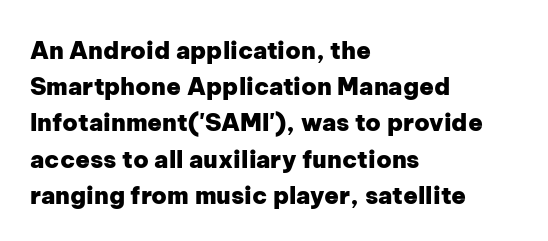
The image shows 24 px bold type, upright; set left-aligned, normal line spacing (1.51x), normal letter spacing, not underlined.
